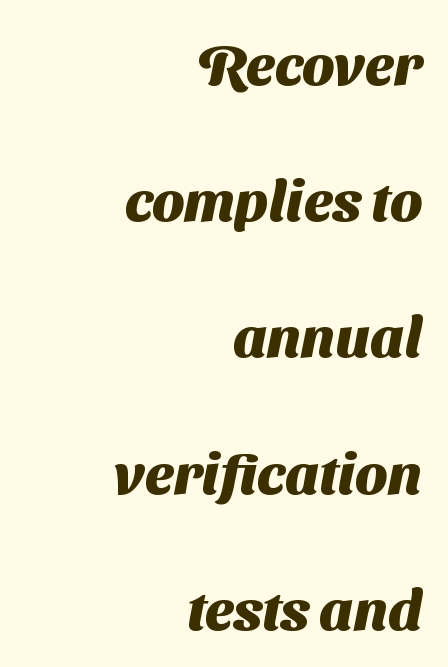
{"serif": "no", "bold": "yes", "weight": "heavy", "width": "normal", "stroke_contrast": "medium", "x_height": "medium", "monospaced": "no", "underline": "no", "align": "right", "line_spacing": "loose", "line_spacing_ratio": 2.39, "letter_spacing": "normal", "letter_spacing_em": 0.0, "glyph_px": 57}
